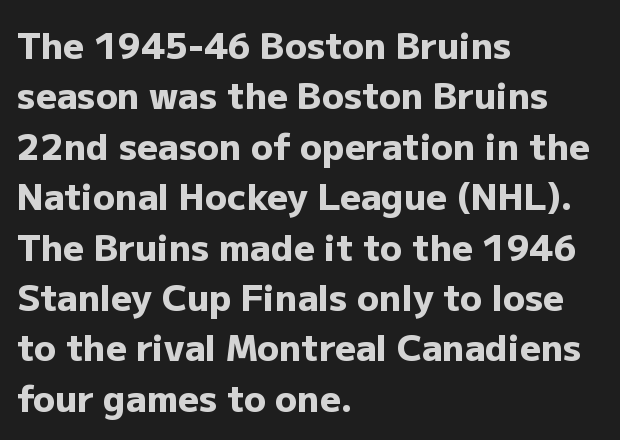
Q: Is the text bold? A: Yes.
Q: Is the text italic (slanted)? A: No, it is upright.
Q: Is the typeface a serif or a sans-serif typeface? A: Sans-serif.
Q: Is the text underlined? A: No.
Q: How is the paragraph aligned? A: Left-aligned.
Q: Is the spacing between letters normal or unusually wide? A: Normal.
Q: Is the spacing between lines tight, normal or loose? A: Normal.
Q: Width (condensed, normal, or wide)? A: Normal.
Q: Stroke contrast? A: Low.
Q: x-height? A: Medium.
Q: Monospaced? A: No.
